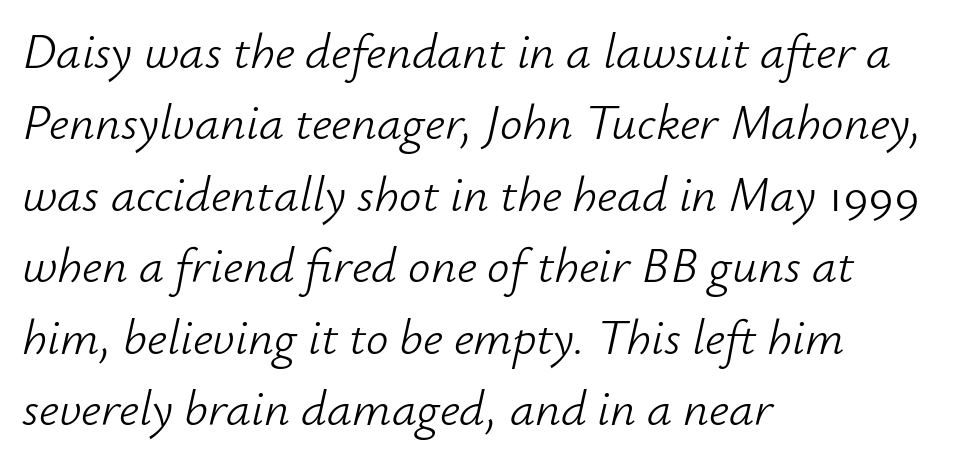
The image shows 50 px light type, italic (leaning right); set left-aligned, normal line spacing (1.43x), normal letter spacing, not underlined; low stroke contrast and a small x-height.
